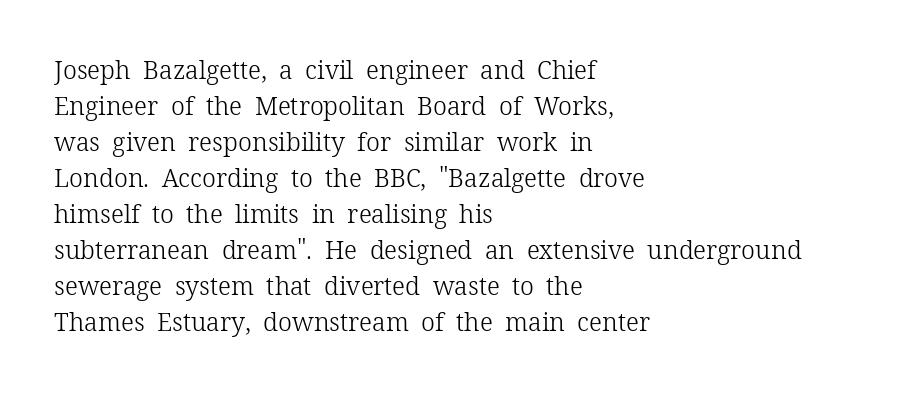
Q: Is the text bold? A: No.
Q: Is the text italic (slanted)? A: No, it is upright.
Q: Is the text underlined? A: No.
Q: How is the paragraph aligned? A: Left-aligned.
Q: Is the spacing between letters normal or unusually wide? A: Normal.
Q: Is the spacing between lines tight, normal or loose? A: Normal.
